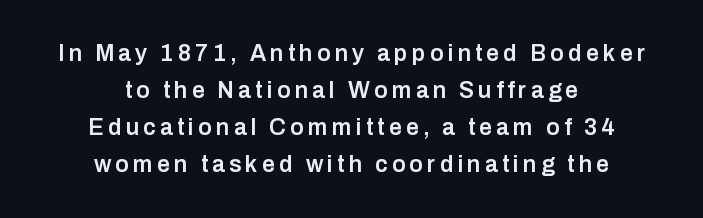
Is the block centered? Yes — each line is placed symmetrically about the middle. Every character sits straight up, as roman type does. The string is rendered with underlining switched off. This sample keeps an unexceptional amount of space between lines.
